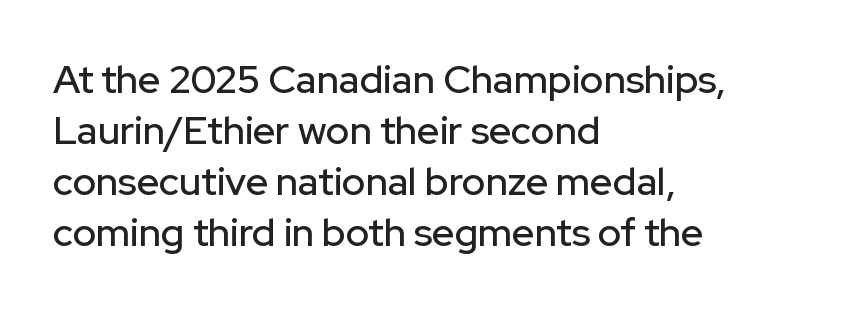
Look at the tracking — it's just the regular setting, nothing added. Line starts are locked; line ends wander. The passage shown is typeset with a sans-serif family. Words float on clear page, feet unadorned. Each letter keeps its own natural width here, so spacing adapts to shape.
